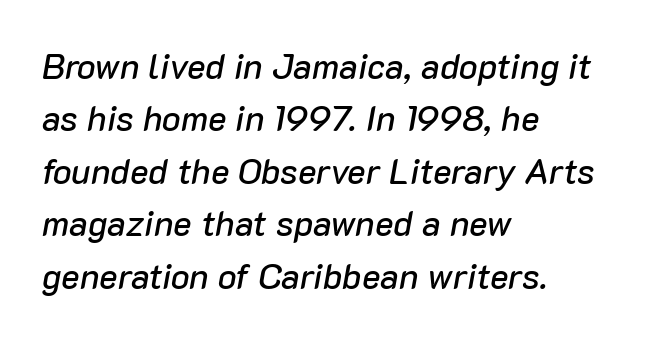
{"italic": "yes", "lean": "right", "slant_degrees": 10, "width": "normal", "stroke_contrast": "low", "x_height": "medium", "monospaced": "no", "underline": "no", "align": "left", "line_spacing": "normal", "line_spacing_ratio": 1.5, "letter_spacing": "normal", "letter_spacing_em": 0.0, "glyph_px": 35}
